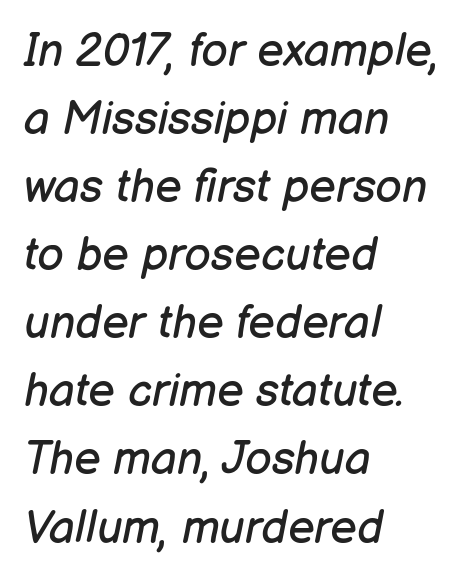
{"italic": "yes", "lean": "right", "slant_degrees": 12, "bold": "no", "weight": "regular", "width": "normal", "stroke_contrast": "low", "x_height": "medium", "monospaced": "no", "underline": "no", "align": "left", "line_spacing": "normal", "line_spacing_ratio": 1.48, "letter_spacing": "normal", "letter_spacing_em": 0.0, "glyph_px": 46}
